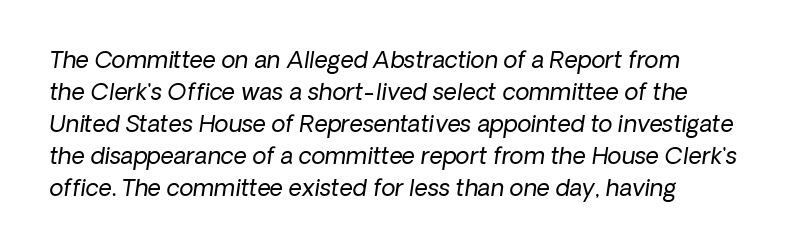
Q: Is the text bold? A: No.
Q: Is the text italic (slanted)? A: Yes, it leans right by about 8 degrees.
Q: Is the text underlined? A: No.
Q: Is the spacing between letters normal or unusually wide? A: Normal.
Q: Is the spacing between lines tight, normal or loose? A: Normal.
